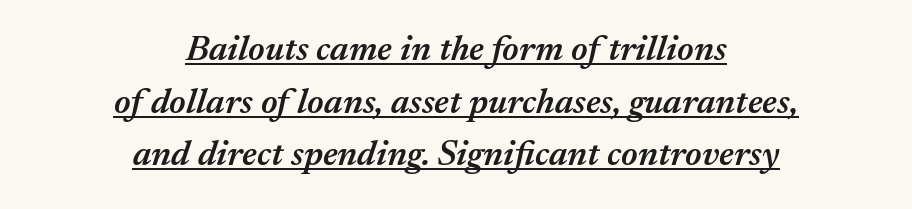
Q: Is the text bold? A: Semi-bold.
Q: Is the text italic (slanted)? A: Yes, it leans right by about 17 degrees.
Q: Is the text underlined? A: Yes.
Q: How is the paragraph aligned? A: Centered.
Q: Is the spacing between letters normal or unusually wide? A: Normal.
Q: Is the spacing between lines tight, normal or loose? A: Normal.
Q: Width (condensed, normal, or wide)? A: Normal.
Q: Stroke contrast? A: Medium.
Q: x-height? A: Medium.
Q: Monospaced? A: No.
